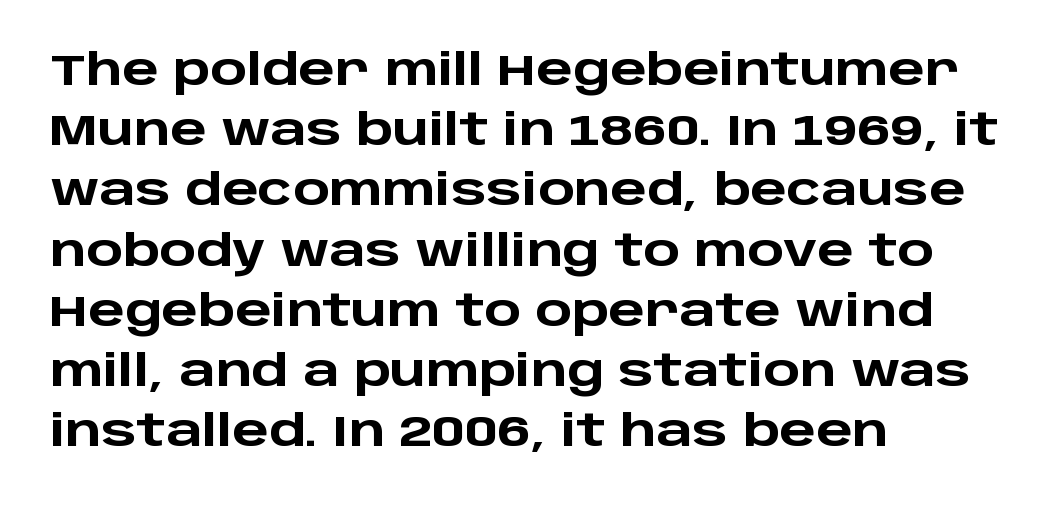
Leading matches the norm, producing a regular column. Type without underlining. A typesetter would call this proportional, since set widths differ per character. A classic flush-left, rag-right setting is used for this passage. Emphasis by weight is at full strength: bold.
